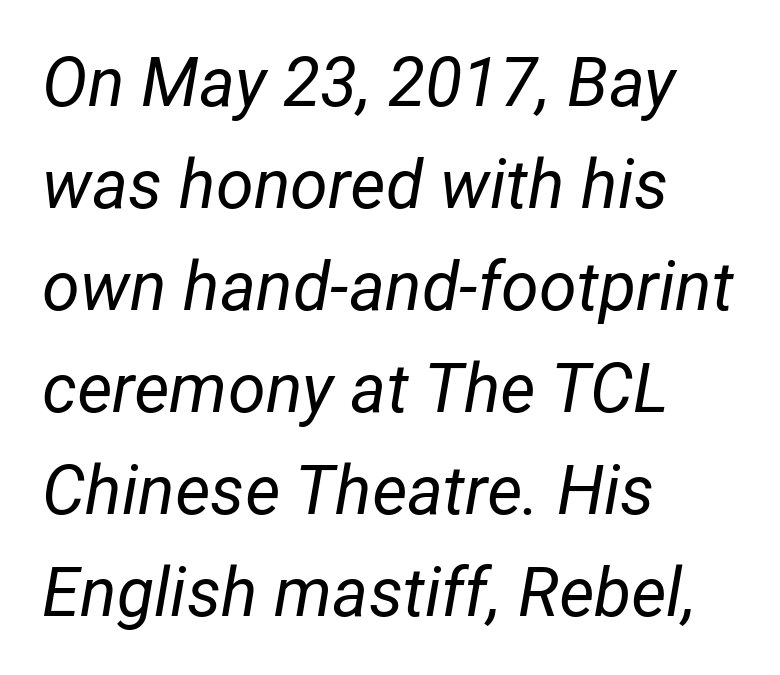
{"italic": "yes", "lean": "right", "slant_degrees": 12, "bold": "no", "weight": "regular", "width": "normal", "stroke_contrast": "low", "x_height": "medium", "monospaced": "no", "underline": "no", "align": "left", "line_spacing": "normal", "line_spacing_ratio": 1.5, "letter_spacing": "normal", "letter_spacing_em": 0.0, "glyph_px": 68}
